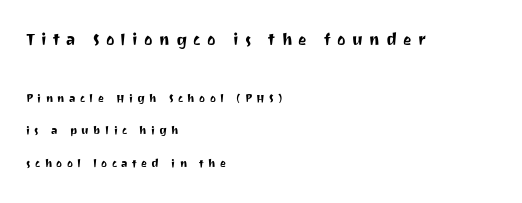
Q: Is the text italic (slanted)? A: No, it is upright.
Q: Is the text underlined? A: No.
Q: How is the paragraph aligned? A: Left-aligned.
Q: Is the spacing between letters normal or unusually wide? A: Unusually wide.
Q: Is the spacing between lines tight, normal or loose? A: Loose.
Q: Which block of text is set in a larger size, the first (top) or the second (bottom)? A: The first (top) one.
